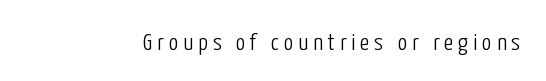
The image shows 24 px text type, upright; set unusually wide letter spacing (+0.21 em), not underlined.
